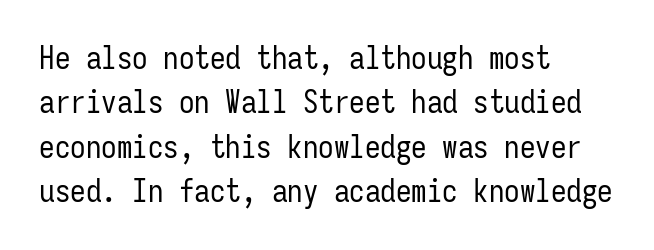
The image shows 31 px regular-weight, condensed sans-serif type, upright, monospaced; set left-aligned, normal line spacing (1.43x), normal letter spacing, not underlined; low stroke contrast and a medium x-height.
